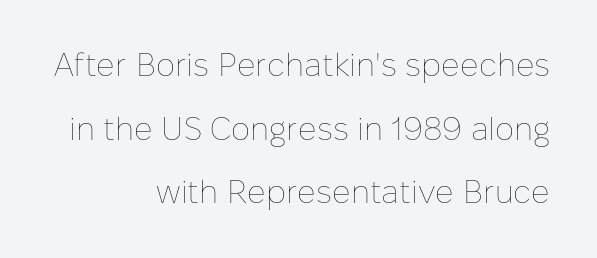
This sample uses an upright cut, with every glyph sitting square on the baseline. The font sits on the lighter half of the weight spectrum, regular included. The rendering anchors every line to the right-hand side. Looks like regular typesetting: each glyph gets only the width it needs. Whoever set this chose breathing room over compactness in the vertical rhythm.
